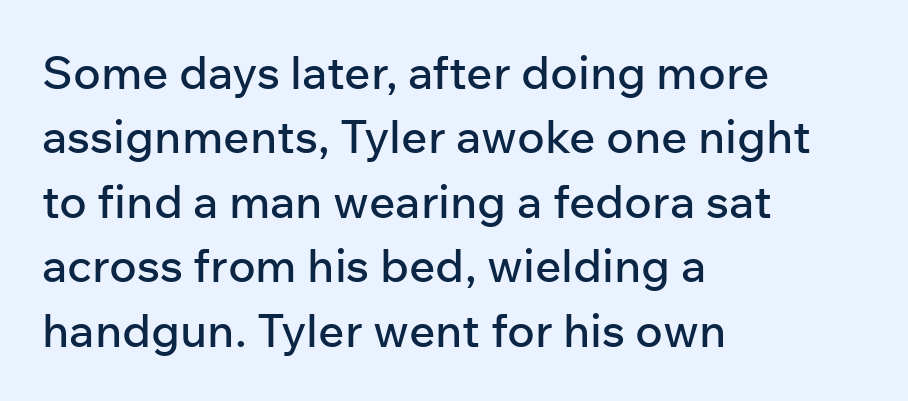
The image shows 46 px sans-serif type, upright; set left-aligned, normal line spacing (1.4x), normal letter spacing, not underlined; low stroke contrast and a medium x-height.
